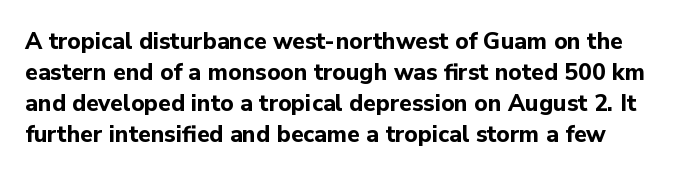
{"italic": "no", "bold": "yes", "underline": "no", "line_spacing": "normal", "line_spacing_ratio": 1.35, "letter_spacing": "normal", "letter_spacing_em": 0.0, "glyph_px": 23}
